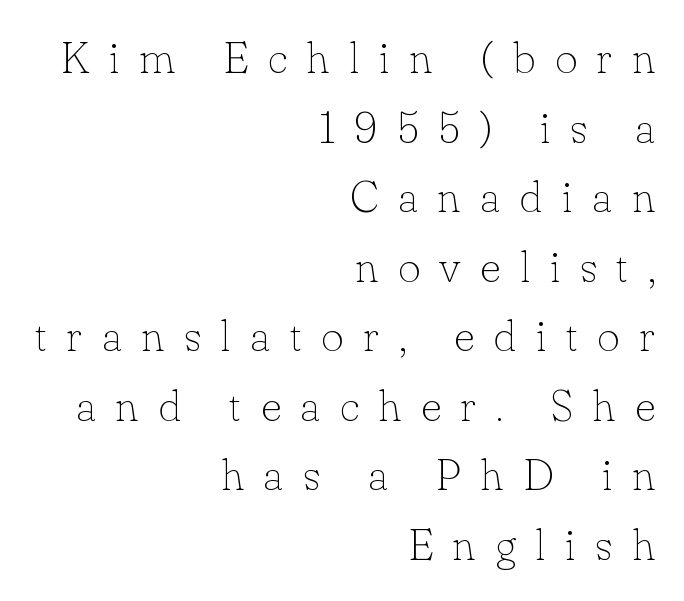
The image shows 44 px thin serif type, upright; set right-aligned, normal line spacing (1.58x), unusually wide letter spacing (+0.44 em), not underlined; low stroke contrast and a small x-height.
